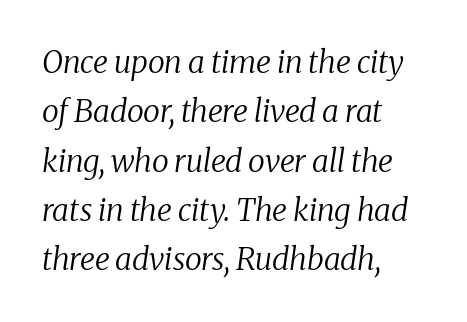
The image shows 31 px regular-weight serif type, italic (leaning right); set left-aligned, normal line spacing (1.59x), normal letter spacing, not underlined; medium stroke contrast and a medium x-height.
